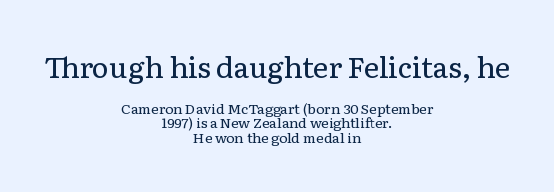
Each letter keeps its own natural width here, so spacing adapts to shape. Observe the ordinary spacing: letters are neighbours, not strangers. Alignment: centered. Italic: no, the glyphs are upright roman.
